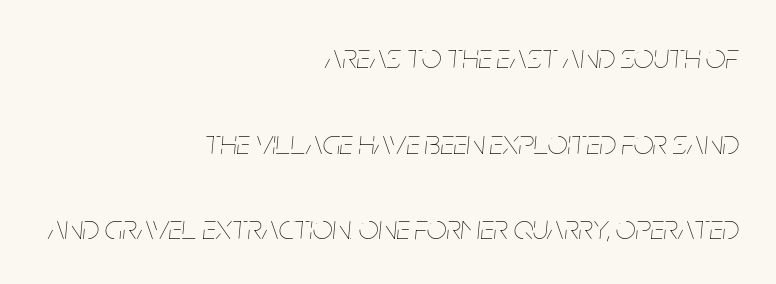
The image shows 35 px thin, condensed type, italic (leaning right); set right-aligned, loose line spacing (2.45x), normal letter spacing, not underlined; low stroke contrast and a large x-height.
